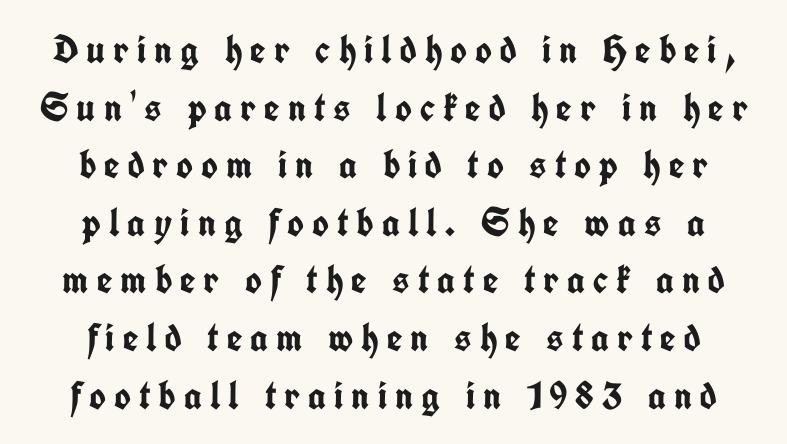
Rule under the text: the space is simply empty. Teacher's note: observe the equal gaps on both sides — that is centered alignment. Heavy, bold letterforms. Looks like regular typesetting: each glyph gets only the width it needs. Horizontal bands of white between lines are of average thickness.
